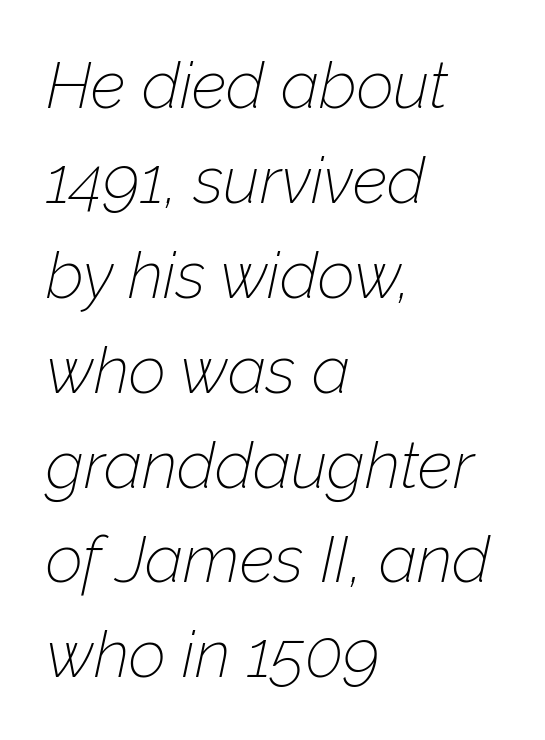
The image shows 65 px thin type, italic (leaning right); set left-aligned, normal line spacing (1.46x), normal letter spacing, not underlined; low stroke contrast and a medium x-height.
